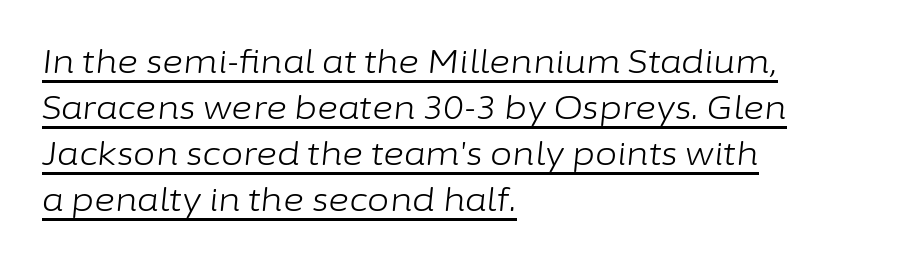
The image shows 32 px light type, italic (leaning right); set left-aligned, normal line spacing (1.44x), normal letter spacing, underlined; low stroke contrast and a medium x-height.
